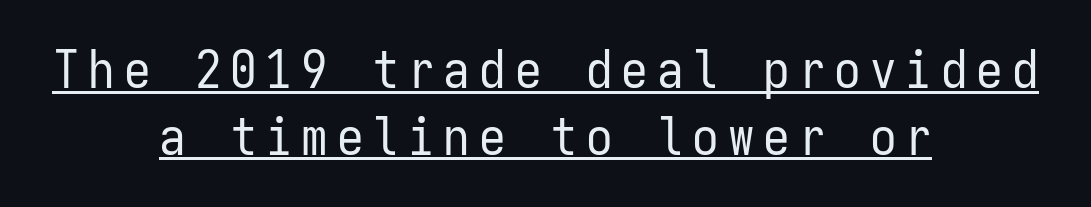
The letters look calm and open, with moderate or lighter stems. The passage shown is underscored from start to finish. Style check: upright. Reading down the column, the eye jumps a familiar distance to each next line. The typeface chosen for these lines omits serifs.
